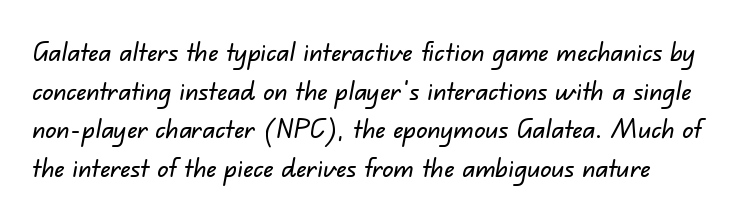
Q: Is the text underlined? A: No.
Q: Is the spacing between letters normal or unusually wide? A: Normal.
Q: Is the spacing between lines tight, normal or loose? A: Normal.
